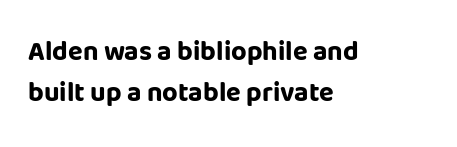
The image shows 27 px bold type, upright; set left-aligned, normal line spacing (1.52x), normal letter spacing, not underlined.
